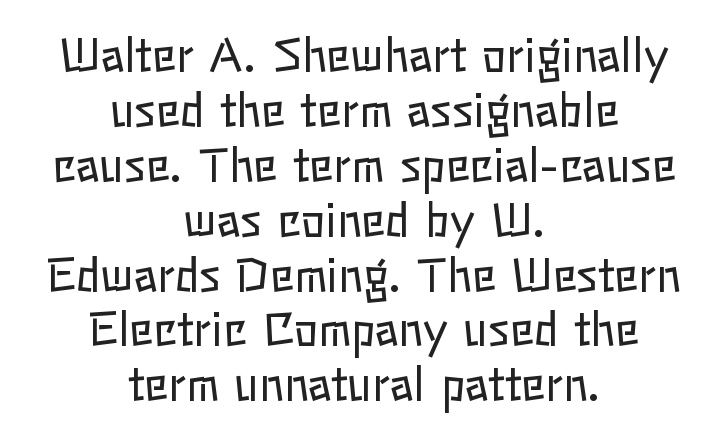
Q: Is the text bold? A: No.
Q: Is the text italic (slanted)? A: No, it is upright.
Q: Is the text underlined? A: No.
Q: How is the paragraph aligned? A: Centered.
Q: Is the spacing between letters normal or unusually wide? A: Normal.
Q: Width (condensed, normal, or wide)? A: Normal.
Q: Stroke contrast? A: Low.
Q: x-height? A: Medium.
Q: Monospaced? A: No.
